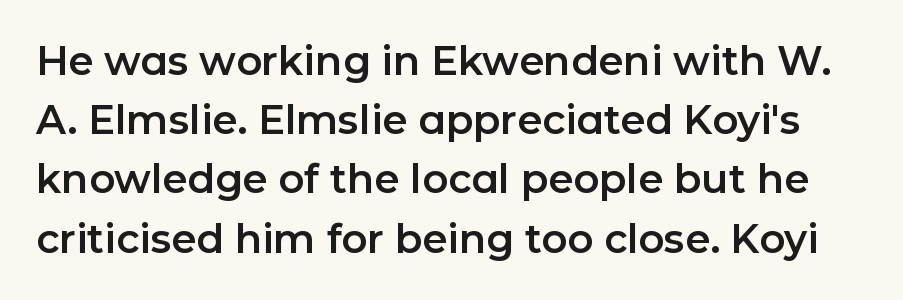
{"serif": "no", "italic": "no", "width": "normal", "stroke_contrast": "low", "x_height": "medium", "monospaced": "no", "underline": "no", "line_spacing": "normal", "line_spacing_ratio": 1.48, "letter_spacing": "normal", "letter_spacing_em": 0.0, "glyph_px": 40}
